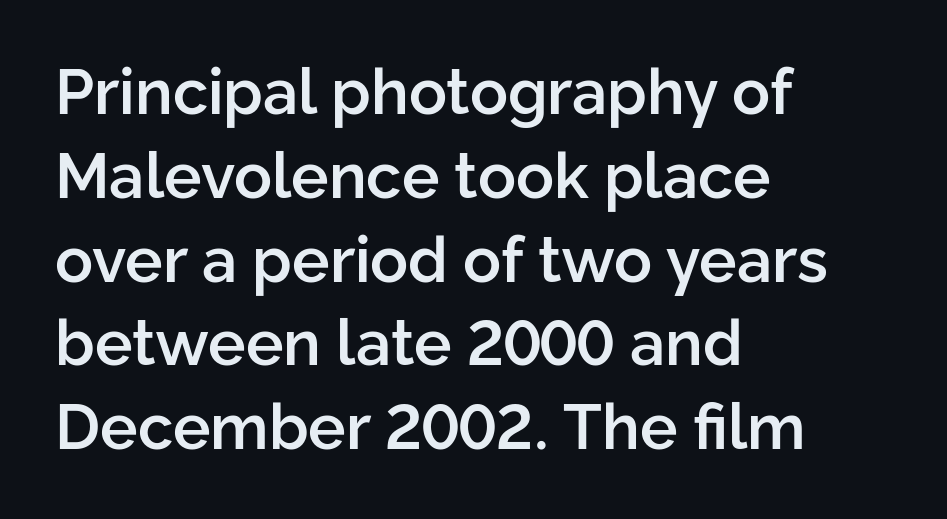
Q: Is the text bold? A: Semi-bold.
Q: Is the text italic (slanted)? A: No, it is upright.
Q: Is the typeface a serif or a sans-serif typeface? A: Sans-serif.
Q: Is the text underlined? A: No.
Q: How is the paragraph aligned? A: Left-aligned.
Q: Is the spacing between letters normal or unusually wide? A: Normal.
Q: Is the spacing between lines tight, normal or loose? A: Normal.
Q: Width (condensed, normal, or wide)? A: Normal.
Q: Stroke contrast? A: Low.
Q: x-height? A: Medium.
Q: Monospaced? A: No.
